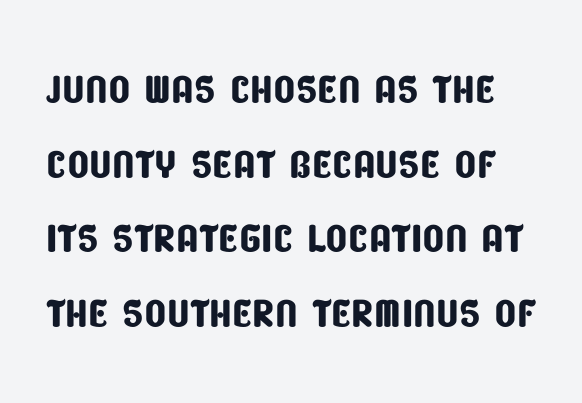
Q: Is the typeface a serif or a sans-serif typeface? A: Sans-serif.
Q: Is the text underlined? A: No.
Q: Is the spacing between letters normal or unusually wide? A: Normal.
Q: Is the spacing between lines tight, normal or loose? A: Normal.
Q: Width (condensed, normal, or wide)? A: Condensed.
Q: Stroke contrast? A: Low.
Q: x-height? A: Large.
Q: Monospaced? A: No.
